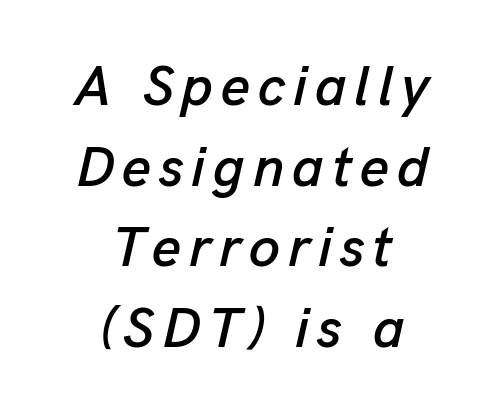
{"italic": "yes", "lean": "right", "slant_degrees": 13, "width": "normal", "stroke_contrast": "low", "x_height": "medium", "monospaced": "no", "underline": "no", "align": "center", "line_spacing": "normal", "line_spacing_ratio": 1.44, "glyph_px": 56}
